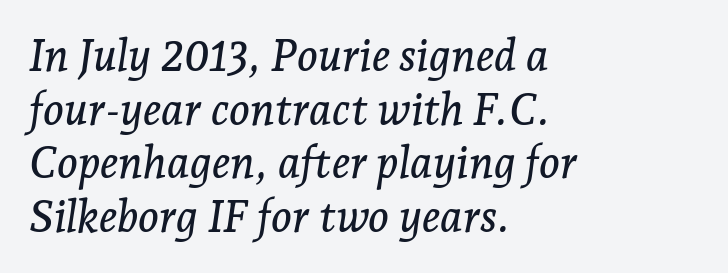
The image shows 44 px serif type, italic (leaning right); set left-aligned, line spacing 1.22x, normal letter spacing, not underlined; low stroke contrast and a medium x-height.
